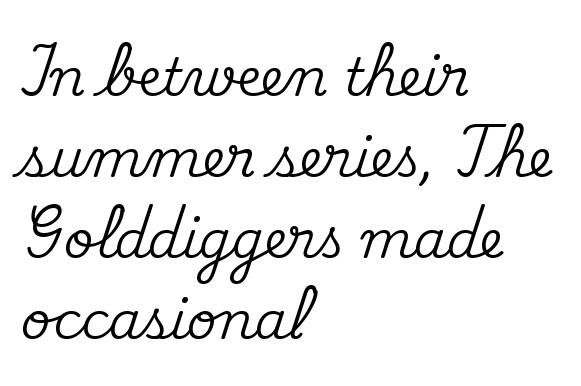
{"serif": "yes", "width": "normal", "stroke_contrast": "medium", "x_height": "small", "monospaced": "no", "underline": "no", "align": "left", "line_spacing": "normal", "line_spacing_ratio": 1.56, "letter_spacing": "normal", "letter_spacing_em": 0.0, "glyph_px": 52}
